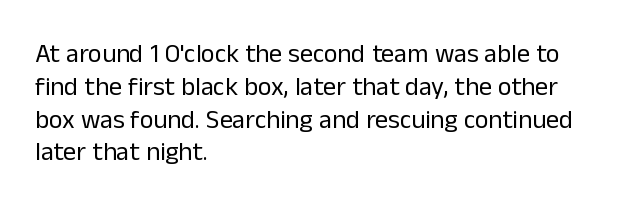
{"italic": "no", "bold": "no", "underline": "no", "align": "left", "line_spacing": "normal", "line_spacing_ratio": 1.26, "letter_spacing": "normal", "letter_spacing_em": 0.0, "glyph_px": 26}
